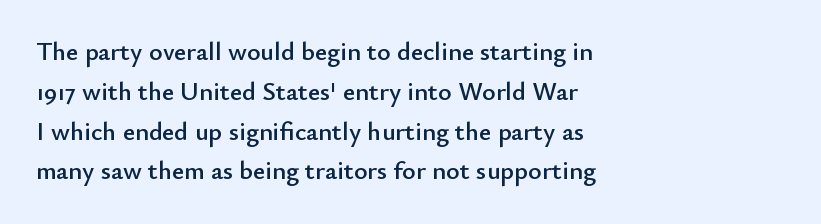
How would I describe the line gaps? Plain and ordinary. Does extra space separate the letters? No, they use regular spacing. These lines stack with their left ends in a neat column. Underlining? Definitely not there. Quick note: not italic, upright.
